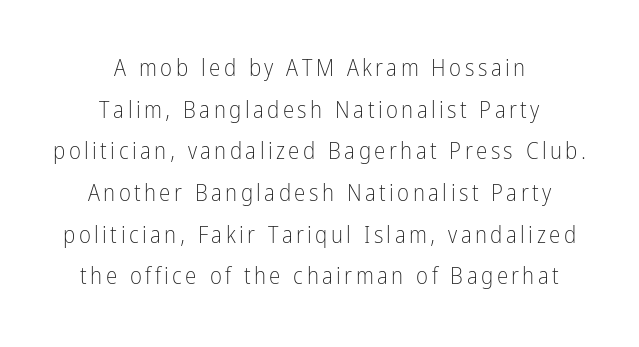
The image shows 23 px text type, upright; set centered, line spacing 1.81x, not underlined.
